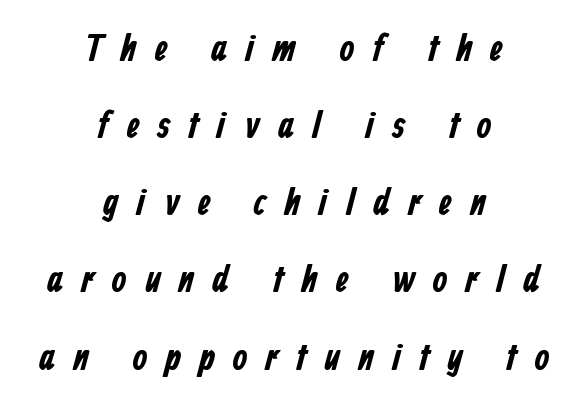
{"serif": "no", "bold": "yes", "weight": "bold", "width": "condensed", "stroke_contrast": "low", "x_height": "medium", "monospaced": "no", "underline": "no", "align": "center", "line_spacing": "loose", "line_spacing_ratio": 2.03, "letter_spacing": "wide", "letter_spacing_em": 0.48, "glyph_px": 38}
